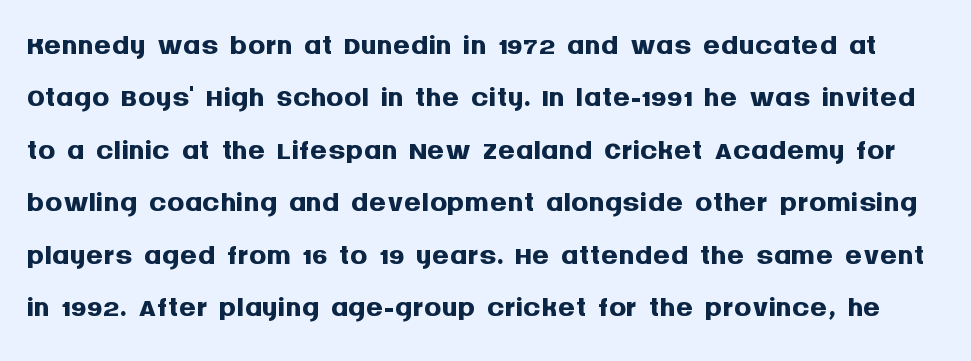
The image shows 43 px semibold sans-serif type, upright; set line spacing 1.22x, normal letter spacing, not underlined; medium stroke contrast and a large x-height.
